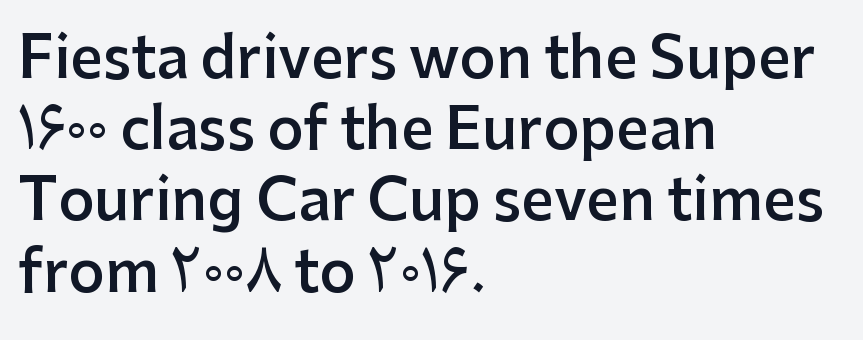
Q: Is the text bold? A: Semi-bold.
Q: Is the text italic (slanted)? A: No, it is upright.
Q: Is the typeface a serif or a sans-serif typeface? A: Sans-serif.
Q: Is the text underlined? A: No.
Q: How is the paragraph aligned? A: Left-aligned.
Q: Is the spacing between letters normal or unusually wide? A: Normal.
Q: Is the spacing between lines tight, normal or loose? A: Normal.
Q: Width (condensed, normal, or wide)? A: Normal.
Q: Stroke contrast? A: Low.
Q: x-height? A: Medium.
Q: Monospaced? A: No.
